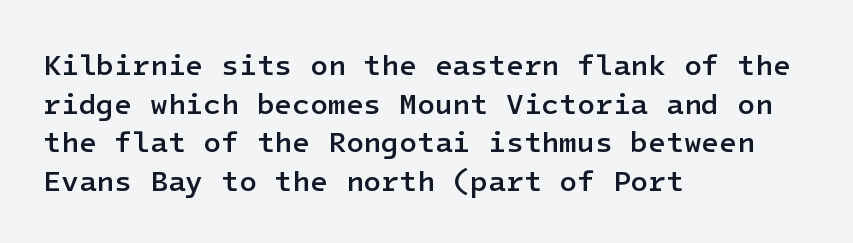
No italicization has been applied; the sample stays upright. Clear beneath every line of the passage. The passage shown stacks its lines at a standard gap. Layout note: lines flush left. This is the in-between weight designers call semibold or demi. The line texture is even and compact thanks to regular tracking.
